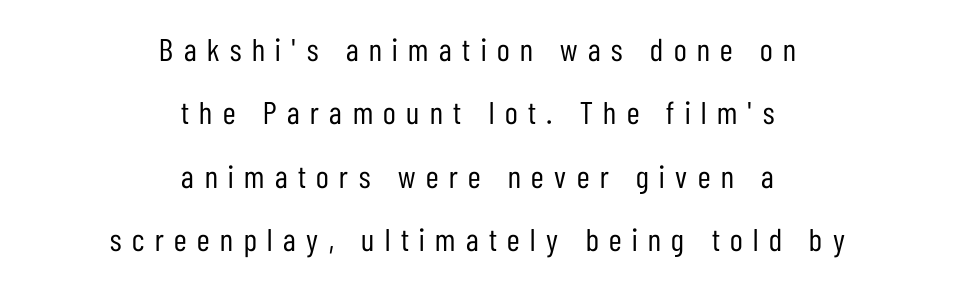
Q: Is the text bold? A: No.
Q: Is the text italic (slanted)? A: No, it is upright.
Q: Is the typeface a serif or a sans-serif typeface? A: Sans-serif.
Q: Is the text underlined? A: No.
Q: How is the paragraph aligned? A: Centered.
Q: Is the spacing between letters normal or unusually wide? A: Unusually wide.
Q: Is the spacing between lines tight, normal or loose? A: Loose.
Q: Width (condensed, normal, or wide)? A: Condensed.
Q: Stroke contrast? A: Low.
Q: x-height? A: Medium.
Q: Monospaced? A: No.
